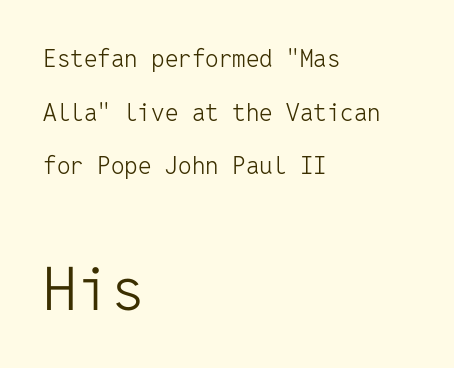
The image shows 60 px light sans-serif type, upright, monospaced; set left-aligned, loose line spacing (2.23x), normal letter spacing, not underlined; the second (bottom) block is 2.5x larger; low stroke contrast and a medium x-height.
